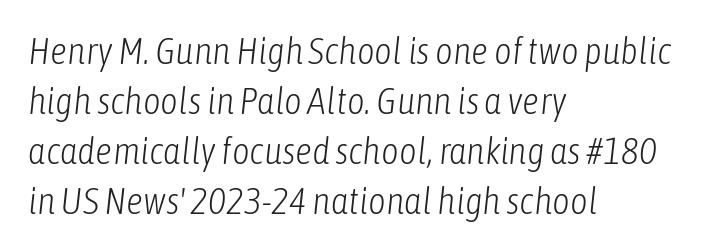
Here the designer chose a conventional face with non-uniform glyph widths. A bare baseline throughout the passage. Caption: standard tracking, unaltered. The designer left line spacing at the default. No heavy texture on the line: the type isn't bold. Quick note: italic.
